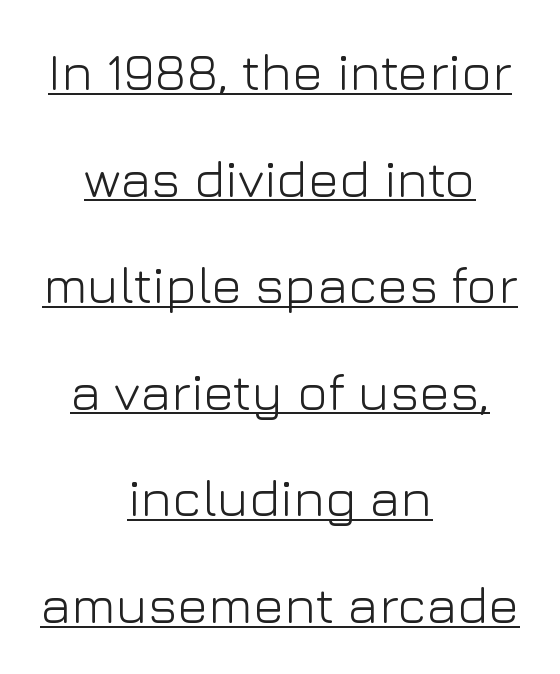
Q: Is the text bold? A: No.
Q: Is the text italic (slanted)? A: No, it is upright.
Q: Is the typeface a serif or a sans-serif typeface? A: Sans-serif.
Q: Is the text underlined? A: Yes.
Q: How is the paragraph aligned? A: Centered.
Q: Is the spacing between letters normal or unusually wide? A: Normal.
Q: Is the spacing between lines tight, normal or loose? A: Loose.
Q: Width (condensed, normal, or wide)? A: Normal.
Q: Stroke contrast? A: Low.
Q: x-height? A: Medium.
Q: Monospaced? A: No.
